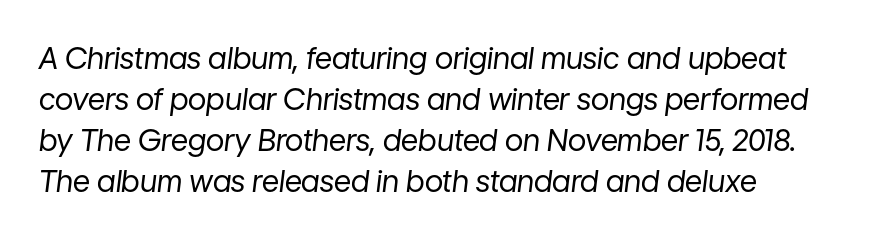
The image shows 30 px regular-weight type, italic (leaning right); set left-aligned, normal line spacing (1.37x), normal letter spacing, not underlined; low stroke contrast and a medium x-height.
